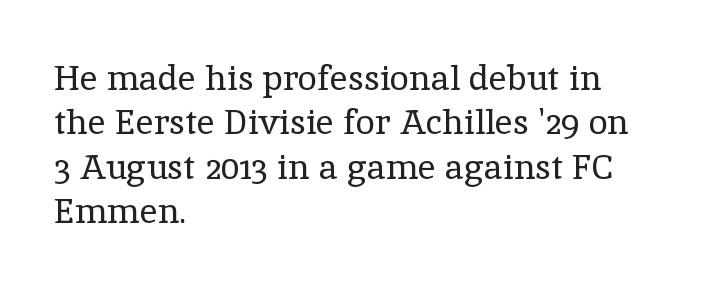
Proportional: the letters do not fall into vertical columns. The horizontal fit of the characters is conventional and even. The typesetting does not lean heavy: it is not bold. The glyphs are unaccompanied by any horizontal stroke below them. The typesetter chose a ragged-right arrangement here. Does the type have serifs? Yes, each stem ends in a small foot.
